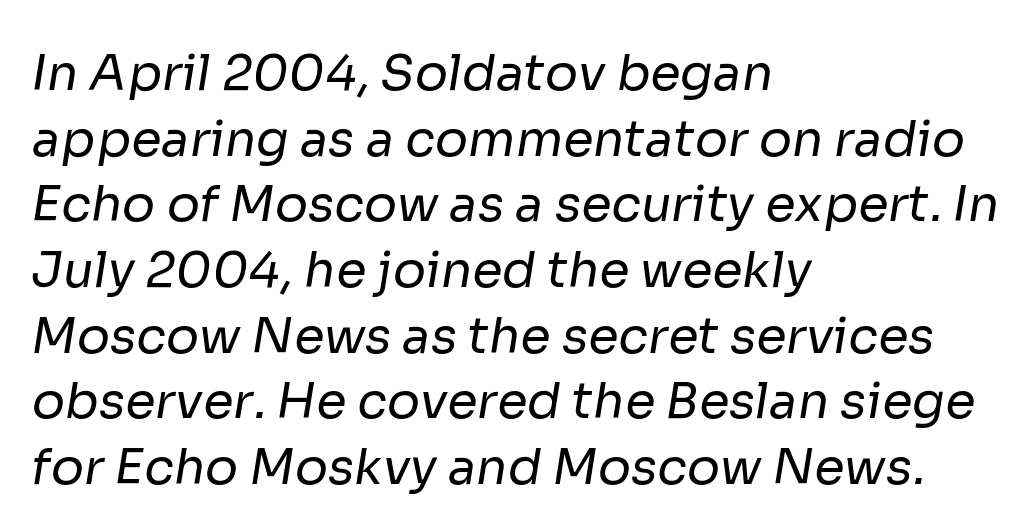
{"serif": "no", "bold": "no", "weight": "regular", "width": "normal", "stroke_contrast": "low", "x_height": "medium", "monospaced": "no", "underline": "no", "align": "left", "line_spacing": "normal", "line_spacing_ratio": 1.34, "letter_spacing": "normal", "letter_spacing_em": 0.0, "glyph_px": 49}
